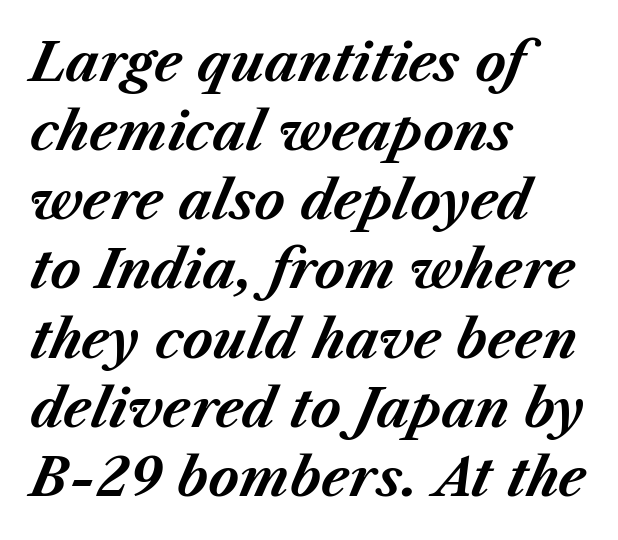
Q: Is the text bold? A: Yes.
Q: Is the text italic (slanted)? A: Yes, it leans right by about 23 degrees.
Q: Is the text underlined? A: No.
Q: How is the paragraph aligned? A: Left-aligned.
Q: Is the spacing between letters normal or unusually wide? A: Normal.
Q: Is the spacing between lines tight, normal or loose? A: Normal.
Q: Width (condensed, normal, or wide)? A: Normal.
Q: Stroke contrast? A: Medium.
Q: x-height? A: Medium.
Q: Monospaced? A: No.
